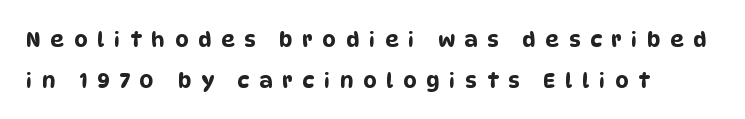
{"underline": "no", "align": "left", "line_spacing": "loose", "line_spacing_ratio": 1.95, "letter_spacing": "wide", "letter_spacing_em": 0.47, "glyph_px": 21}
